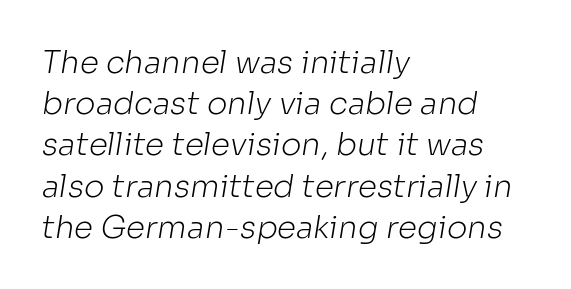
{"serif": "no", "bold": "no", "weight": "light", "width": "normal", "stroke_contrast": "low", "x_height": "medium", "monospaced": "no", "underline": "no", "align": "left", "line_spacing": "normal", "line_spacing_ratio": 1.33, "letter_spacing": "normal", "letter_spacing_em": 0.0, "glyph_px": 31}
